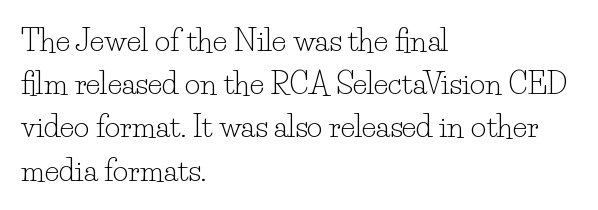
The image shows 30 px light serif type, upright; set left-aligned, normal line spacing (1.44x), normal letter spacing, not underlined; low stroke contrast and a small x-height.
